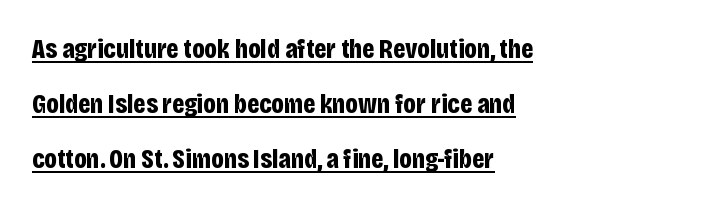
The image shows 27 px bold type, upright; set left-aligned, loose line spacing (2.03x), normal letter spacing, underlined.
